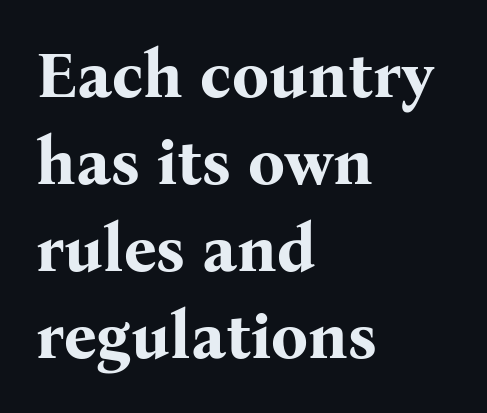
{"serif": "yes", "italic": "no", "bold": "yes", "weight": "bold", "width": "normal", "stroke_contrast": "medium", "x_height": "medium", "monospaced": "no", "underline": "no", "align": "left", "line_spacing": "normal", "line_spacing_ratio": 1.34, "letter_spacing": "normal", "letter_spacing_em": 0.0, "glyph_px": 65}
